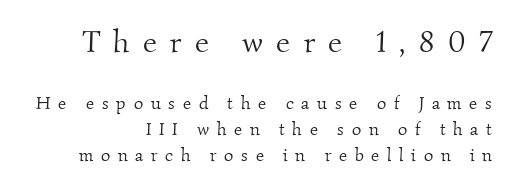
Q: Is the text bold? A: No.
Q: Is the typeface a serif or a sans-serif typeface? A: Serif.
Q: Is the text underlined? A: No.
Q: How is the paragraph aligned? A: Right-aligned.
Q: Is the spacing between letters normal or unusually wide? A: Unusually wide.
Q: Is the spacing between lines tight, normal or loose? A: Normal.
Q: Which block of text is set in a larger size, the first (top) or the second (bottom)? A: The first (top) one.
Q: Width (condensed, normal, or wide)? A: Normal.
Q: Stroke contrast? A: Medium.
Q: x-height? A: Small.
Q: Monospaced? A: No.
